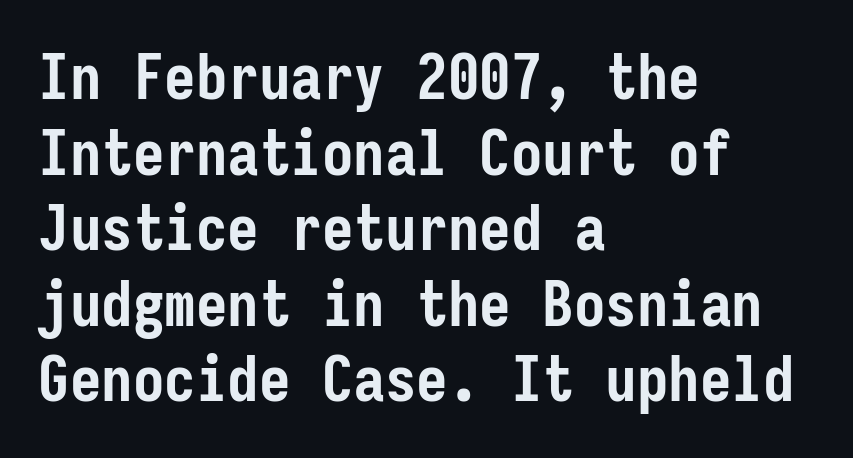
Set as a true bold cut, around the 700 mark. Just letters on the line, the space beneath them empty. The passage shown has conventional tracking throughout. Does the lettering tilt? It doesn't — this is upright.
